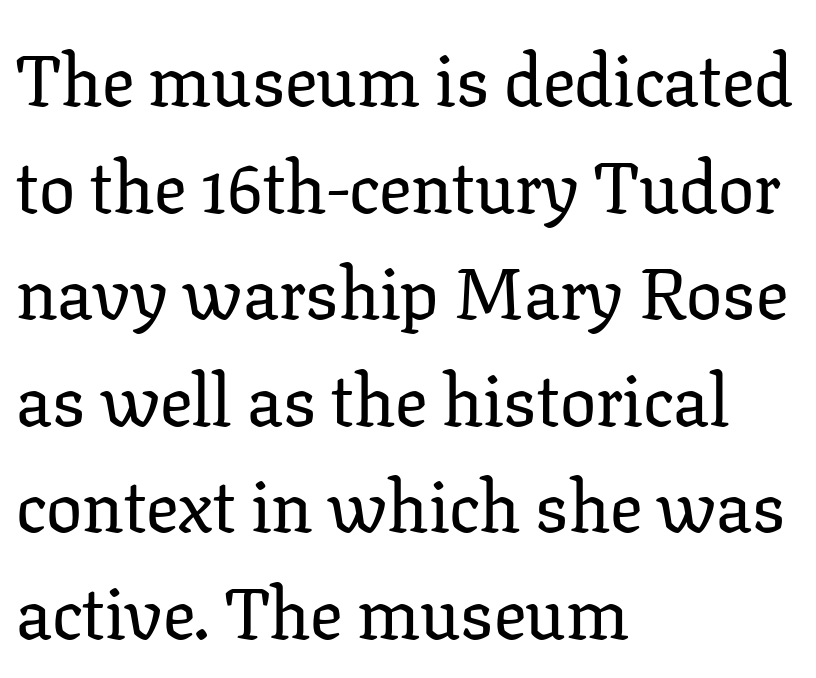
{"serif": "yes", "italic": "no", "width": "normal", "stroke_contrast": "low", "x_height": "medium", "monospaced": "no", "underline": "no", "align": "left", "line_spacing": "normal", "line_spacing_ratio": 1.48, "letter_spacing": "normal", "letter_spacing_em": 0.0, "glyph_px": 72}
